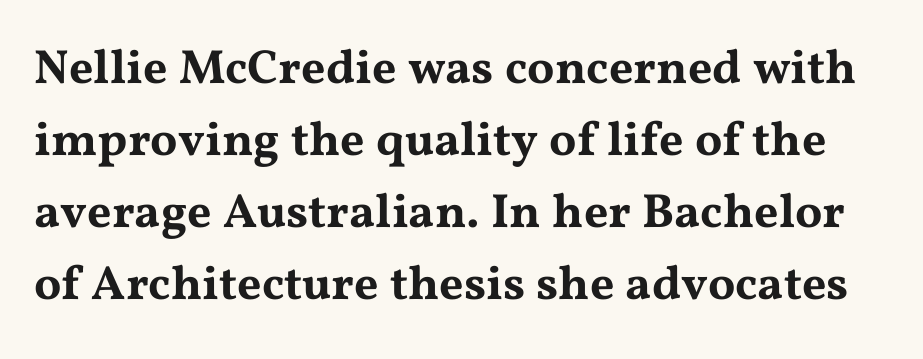
Q: Is the text italic (slanted)? A: No, it is upright.
Q: Is the typeface a serif or a sans-serif typeface? A: Serif.
Q: Is the text underlined? A: No.
Q: Is the spacing between letters normal or unusually wide? A: Normal.
Q: Is the spacing between lines tight, normal or loose? A: Normal.
Q: Width (condensed, normal, or wide)? A: Wide.
Q: Stroke contrast? A: Medium.
Q: x-height? A: Medium.
Q: Monospaced? A: No.
